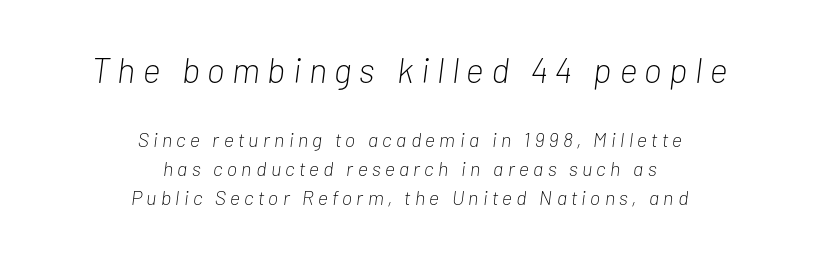
Rule under the text: the space is simply empty. Here the first block reads like a headline and the second like body copy. Every character sits at an angle, as italics do. Caption: multi-line text, centered on the measure.
